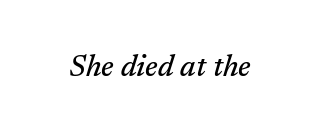
The image shows 30 px serif type, italic (leaning right); set normal letter spacing, not underlined; medium stroke contrast and a medium x-height.
